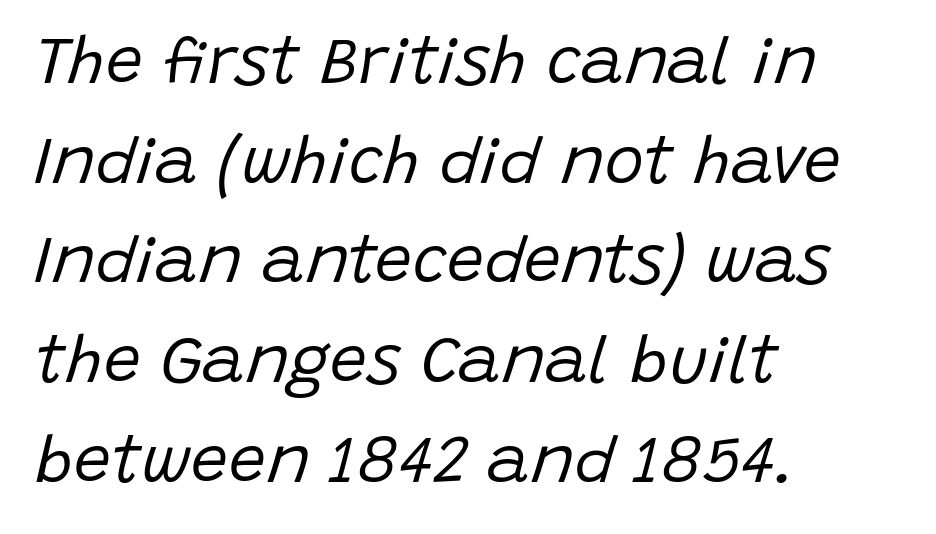
The image shows 66 px regular-weight type, italic (leaning right); set left-aligned, normal line spacing (1.51x), normal letter spacing, not underlined; low stroke contrast and a large x-height.
